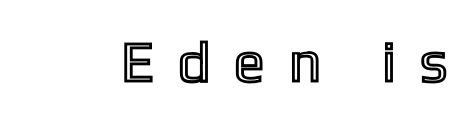
{"italic": "no", "width": "condensed", "x_height": "medium", "monospaced": "no", "underline": "no", "letter_spacing": "wide", "letter_spacing_em": 0.49, "glyph_px": 57}
